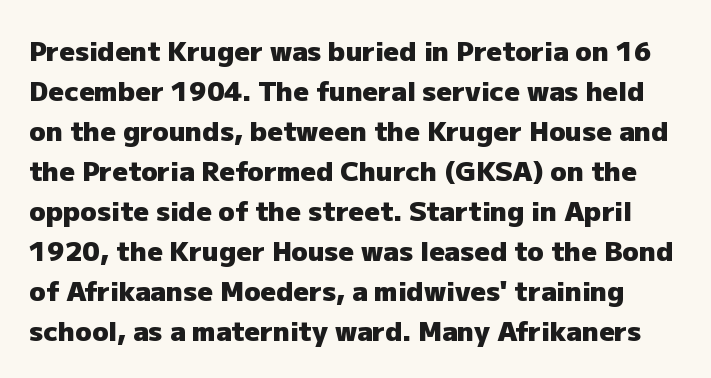
The space beneath each line is pristine and unruled. How are the letters spaced? Ordinarily, with no added tracking. Line spacing here is normal. The typesetting leans heavy: a genuine bold. Notice how the stems are strictly vertical — no italics here.
